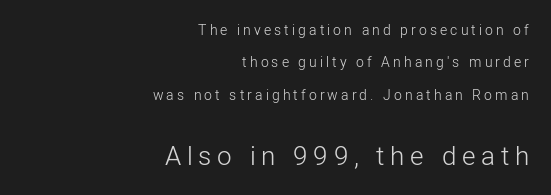
The weight tops out at a normal text grade. Horizontal alignment here is rightward, an uncommon choice for prose. Each new line begins a long way beneath the previous one. The gaps between neighbouring characters are conspicuously large. This sample uses an upright cut, with every glyph sitting square on the baseline. Beneath every word, the page is bare.
